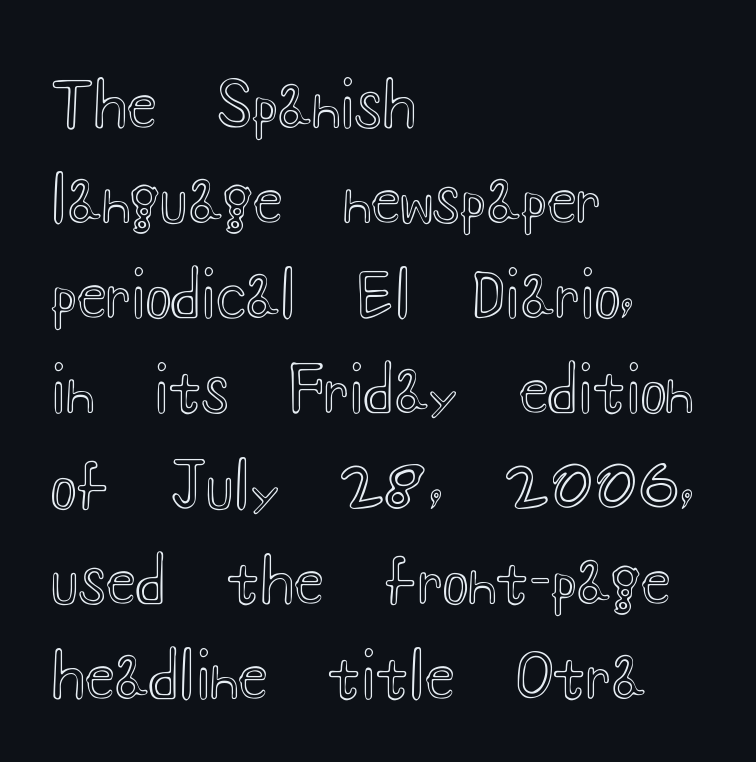
Q: Is the text italic (slanted)? A: No, it is upright.
Q: Is the text underlined? A: No.
Q: How is the paragraph aligned? A: Left-aligned.
Q: Is the spacing between letters normal or unusually wide? A: Normal.
Q: Is the spacing between lines tight, normal or loose? A: Normal.
Q: Width (condensed, normal, or wide)? A: Wide.
Q: x-height? A: Small.
Q: Monospaced? A: No.
